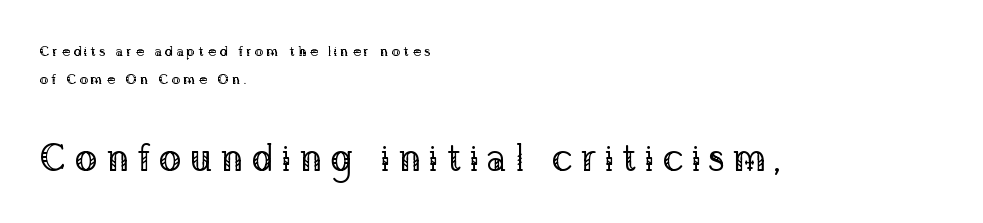
The image shows 38 px regular-weight serif type, upright; set left-aligned, loose line spacing (2.0x), unusually wide letter spacing (+0.21 em), not underlined; the second (bottom) block is 2.71x larger; low stroke contrast and a medium x-height.
